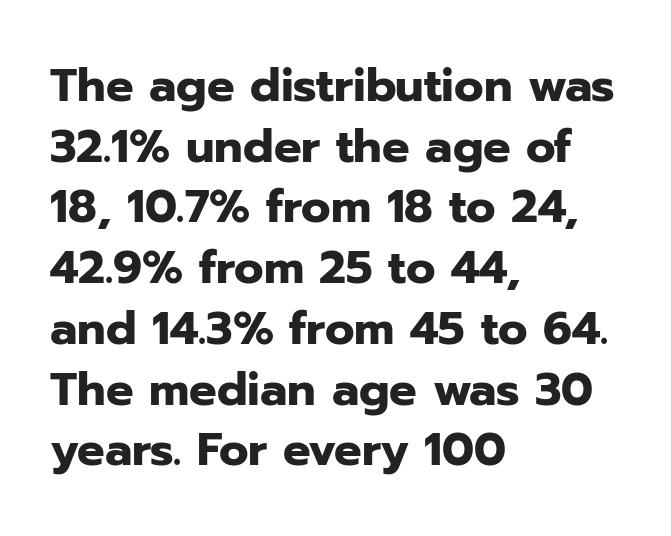
Q: Is the text bold? A: Yes.
Q: Is the text italic (slanted)? A: No, it is upright.
Q: Is the typeface a serif or a sans-serif typeface? A: Sans-serif.
Q: Is the text underlined? A: No.
Q: How is the paragraph aligned? A: Left-aligned.
Q: Is the spacing between letters normal or unusually wide? A: Normal.
Q: Is the spacing between lines tight, normal or loose? A: Normal.
Q: Width (condensed, normal, or wide)? A: Normal.
Q: Stroke contrast? A: Low.
Q: x-height? A: Medium.
Q: Monospaced? A: No.
